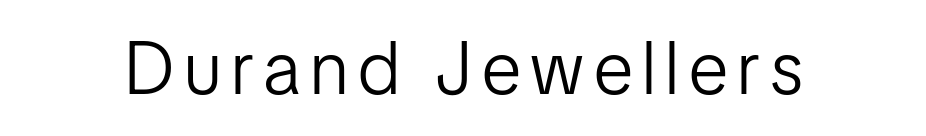
The image shows 75 px light, condensed sans-serif type, upright; set not underlined; low stroke contrast and a medium x-height.
